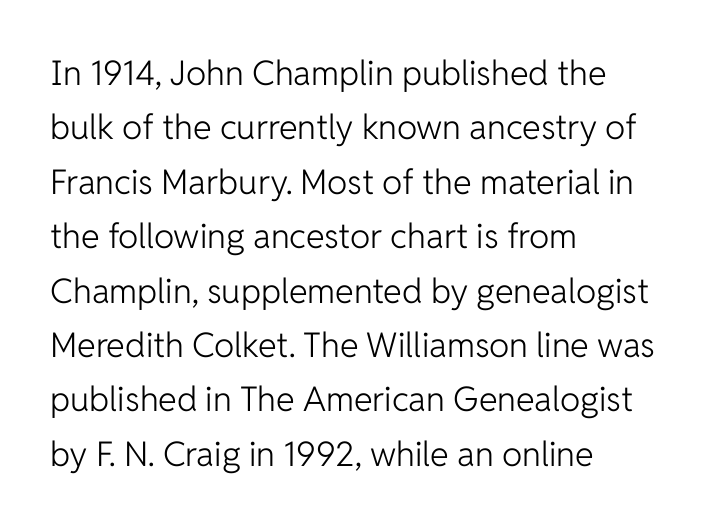
The image shows 34 px light sans-serif type, upright; set left-aligned, normal line spacing (1.6x), normal letter spacing, not underlined; low stroke contrast and a medium x-height.
